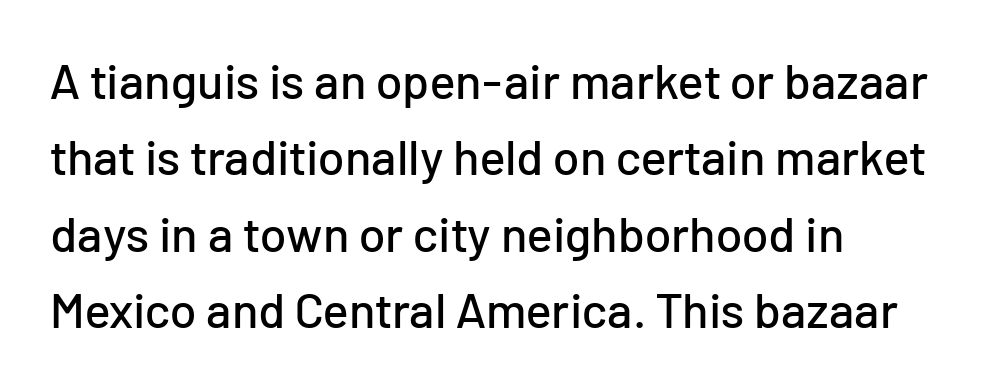
Q: Is the text italic (slanted)? A: No, it is upright.
Q: Is the typeface a serif or a sans-serif typeface? A: Sans-serif.
Q: Is the text underlined? A: No.
Q: How is the paragraph aligned? A: Left-aligned.
Q: Is the spacing between letters normal or unusually wide? A: Normal.
Q: Is the spacing between lines tight, normal or loose? A: Normal.
Q: Width (condensed, normal, or wide)? A: Normal.
Q: Stroke contrast? A: Low.
Q: x-height? A: Medium.
Q: Monospaced? A: No.
